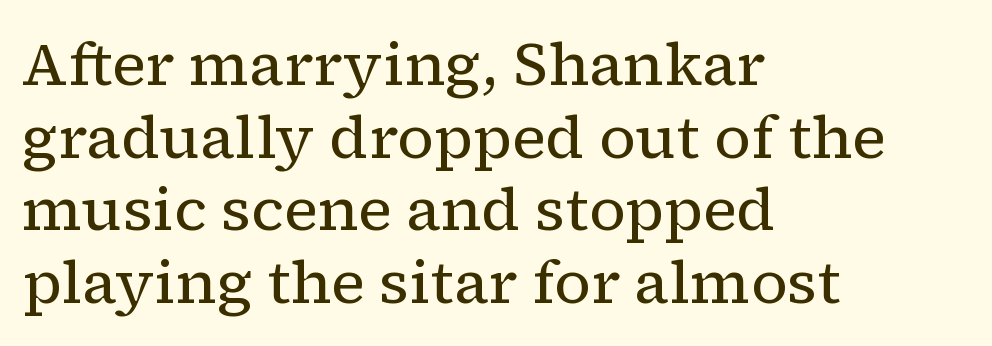
You could not count columns in this text — the font is proportionally spaced. Default kerning and tracking; the words read as compact shapes. The weight tops out at a normal text grade. The characters display serif detailing at their extremities. The font's upright variant was chosen for this text.
